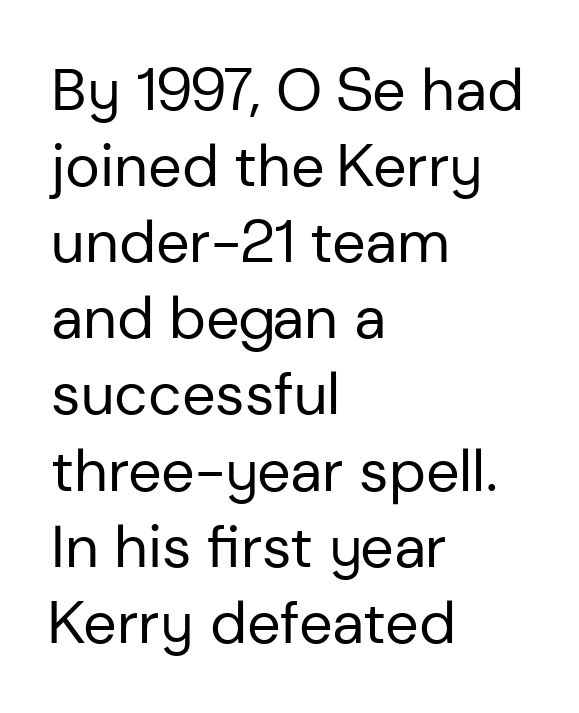
{"serif": "no", "italic": "no", "bold": "no", "weight": "regular", "width": "normal", "stroke_contrast": "low", "x_height": "medium", "monospaced": "no", "underline": "no", "align": "left", "line_spacing": "normal", "line_spacing_ratio": 1.29, "letter_spacing": "normal", "letter_spacing_em": 0.0, "glyph_px": 59}
